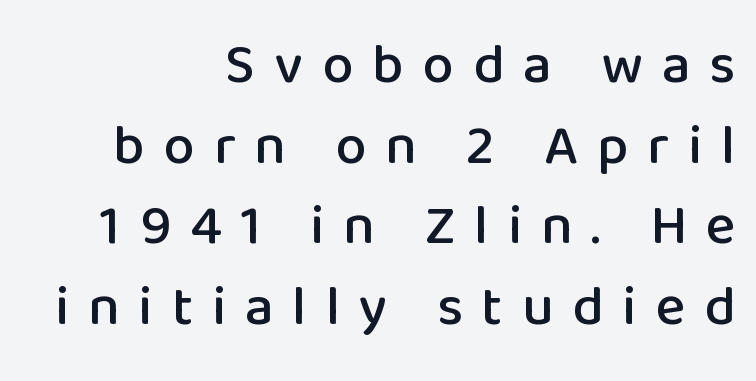
Q: Is the text italic (slanted)? A: No, it is upright.
Q: Is the typeface a serif or a sans-serif typeface? A: Sans-serif.
Q: Is the text underlined? A: No.
Q: How is the paragraph aligned? A: Right-aligned.
Q: Is the spacing between letters normal or unusually wide? A: Unusually wide.
Q: Is the spacing between lines tight, normal or loose? A: Normal.
Q: Width (condensed, normal, or wide)? A: Normal.
Q: Stroke contrast? A: Low.
Q: x-height? A: Medium.
Q: Monospaced? A: No.
